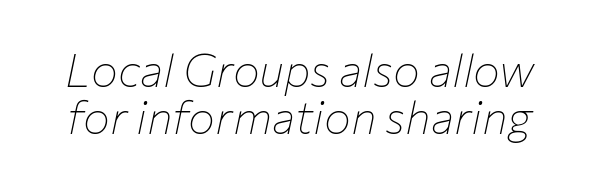
Q: Is the text bold? A: No.
Q: Is the text italic (slanted)? A: Yes, it leans right by about 12 degrees.
Q: Is the text underlined? A: No.
Q: Is the spacing between letters normal or unusually wide? A: Normal.
Q: Is the spacing between lines tight, normal or loose? A: Tight.
Q: Width (condensed, normal, or wide)? A: Normal.
Q: Stroke contrast? A: Low.
Q: x-height? A: Medium.
Q: Monospaced? A: No.
